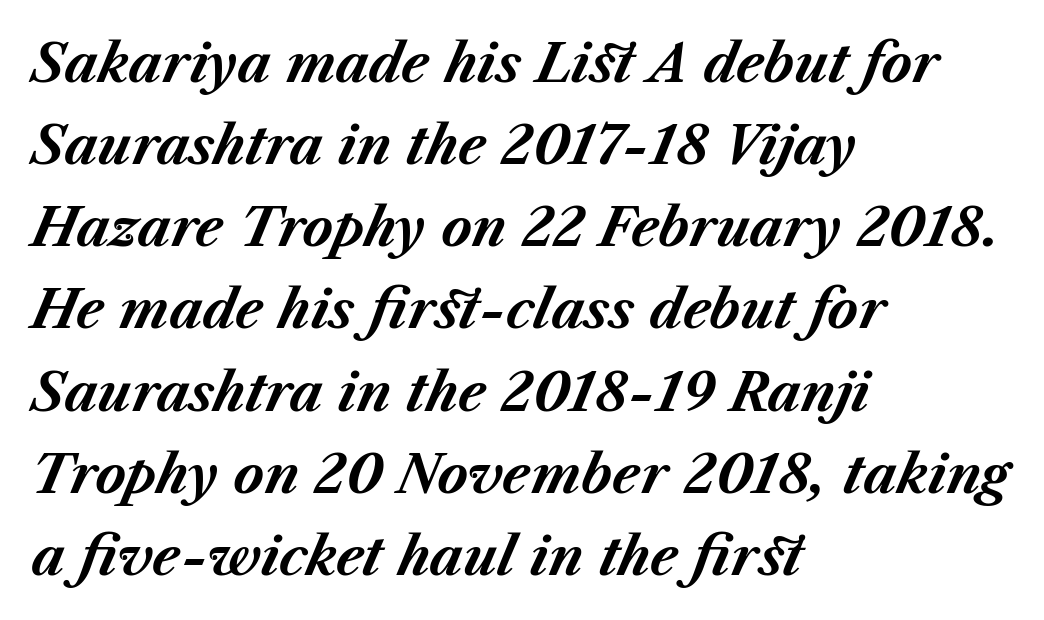
{"italic": "yes", "lean": "right", "slant_degrees": 23, "bold": "yes", "weight": "bold", "width": "normal", "stroke_contrast": "medium", "x_height": "medium", "monospaced": "no", "underline": "no", "align": "left", "line_spacing": "normal", "line_spacing_ratio": 1.58, "letter_spacing": "normal", "letter_spacing_em": 0.0, "glyph_px": 52}
